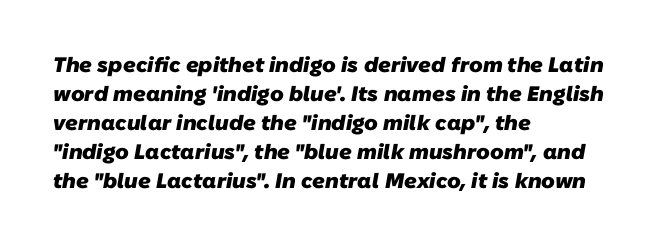
Q: Is the text bold? A: Yes.
Q: Is the text underlined? A: No.
Q: How is the paragraph aligned? A: Left-aligned.
Q: Is the spacing between letters normal or unusually wide? A: Normal.
Q: Is the spacing between lines tight, normal or loose? A: Normal.
